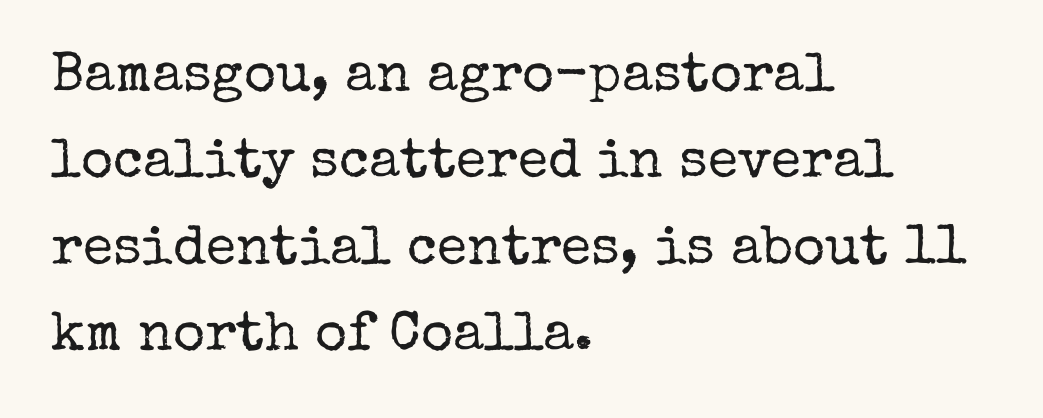
The image shows 55 px regular-weight serif type, upright; set left-aligned, normal line spacing (1.57x), normal letter spacing, not underlined; low stroke contrast and a medium x-height.
